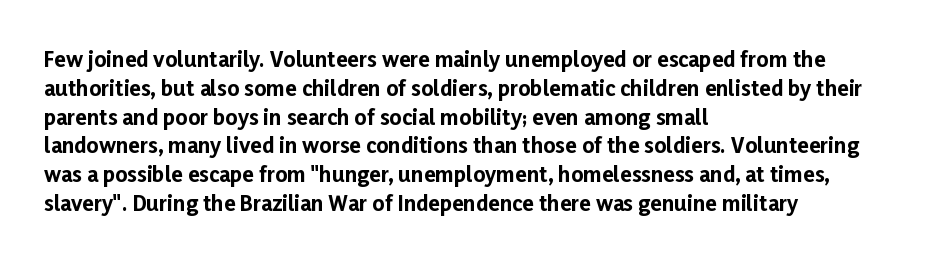
The image shows 21 px bold type, upright; set left-aligned, normal line spacing (1.37x), normal letter spacing, not underlined.
